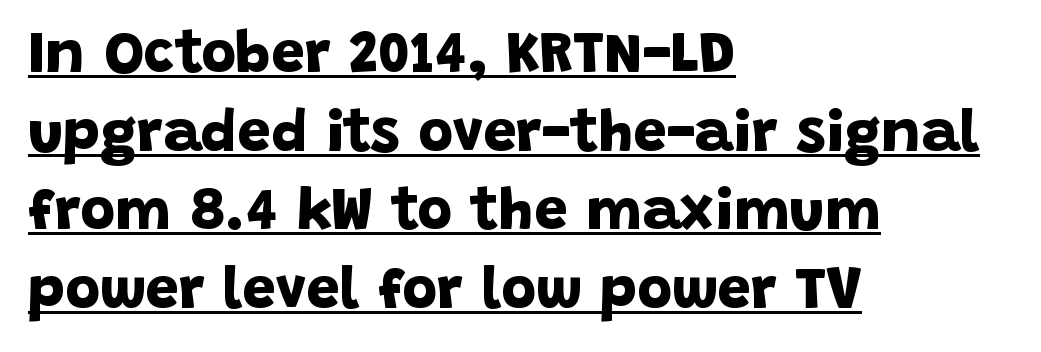
The image shows 60 px bold sans-serif type; set left-aligned, normal line spacing (1.31x), normal letter spacing, underlined; low stroke contrast and a large x-height.
